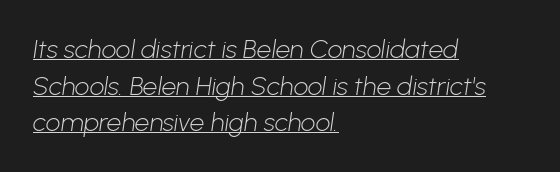
Q: Is the text bold? A: No.
Q: Is the text underlined? A: Yes.
Q: How is the paragraph aligned? A: Left-aligned.
Q: Is the spacing between letters normal or unusually wide? A: Normal.
Q: Is the spacing between lines tight, normal or loose? A: Normal.
